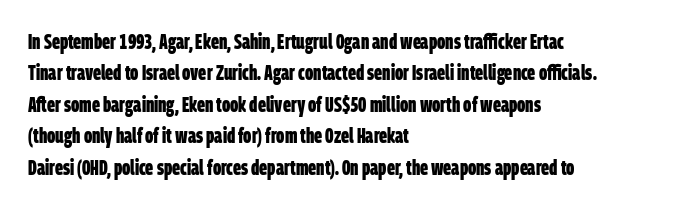
The image shows 21 px bold type; set left-aligned, normal line spacing (1.5x), normal letter spacing, not underlined.
